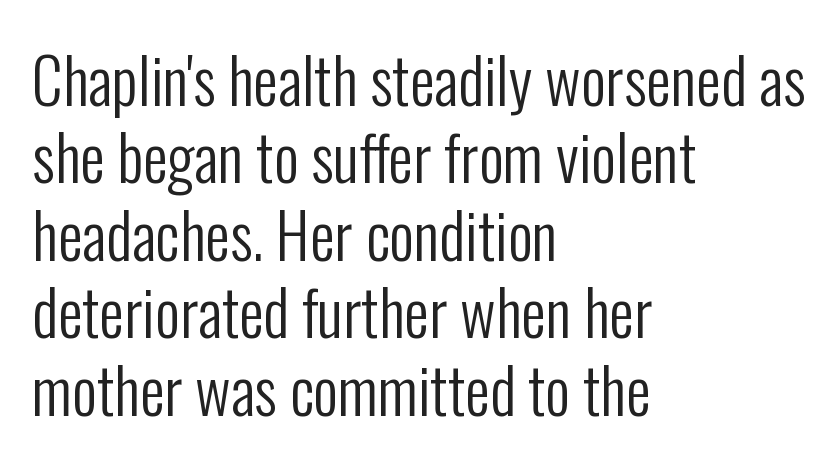
The lines sit at an ordinary, default distance from one another. Do the characters align in a grid? No, the font is proportional. What kind of face is this? One without serifs — a sans. In terms of posture, this sample is upright.
